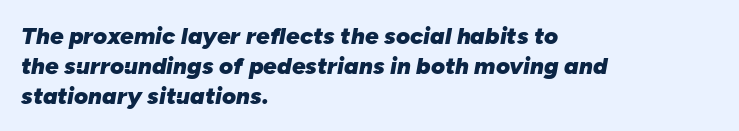
Q: Is the text bold? A: Yes.
Q: Is the text italic (slanted)? A: Yes, it leans right by about 10 degrees.
Q: Is the text underlined? A: No.
Q: How is the paragraph aligned? A: Left-aligned.
Q: Is the spacing between letters normal or unusually wide? A: Normal.
Q: Is the spacing between lines tight, normal or loose? A: Normal.
